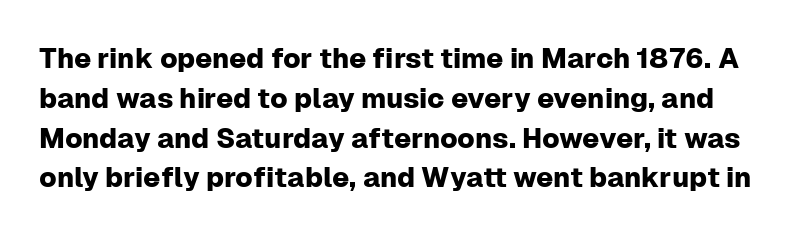
No feet cap the strokes, marking this as sans-serif type. These lines are rendered in a variable-pitch font. Between one letter and the next there's only the usual sliver of space. Lines of text with bare space underneath.
